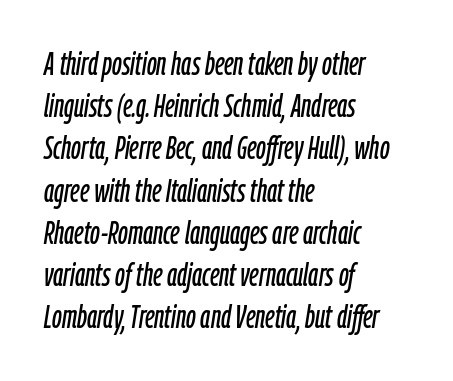
{"italic": "yes", "lean": "right", "slant_degrees": 9, "width": "condensed", "stroke_contrast": "low", "x_height": "medium", "monospaced": "no", "underline": "no", "align": "left", "line_spacing": "normal", "line_spacing_ratio": 1.32, "letter_spacing": "normal", "letter_spacing_em": 0.0, "glyph_px": 32}
